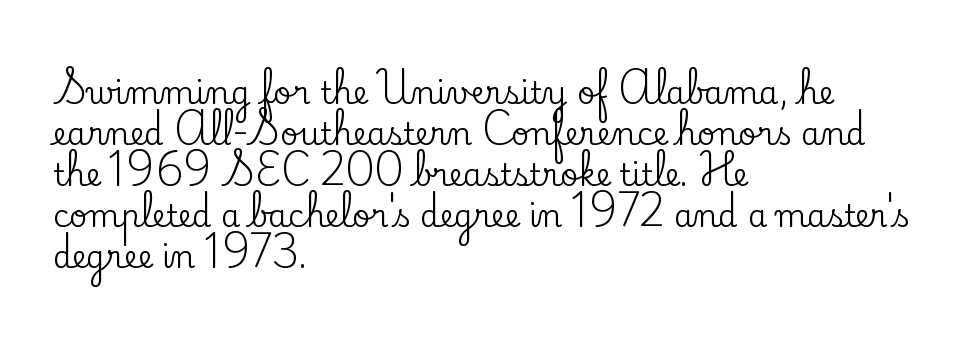
Q: Is the text italic (slanted)? A: No, it is upright.
Q: Is the typeface a serif or a sans-serif typeface? A: Serif.
Q: Is the text underlined? A: No.
Q: How is the paragraph aligned? A: Left-aligned.
Q: Is the spacing between letters normal or unusually wide? A: Normal.
Q: Is the spacing between lines tight, normal or loose? A: Normal.
Q: Width (condensed, normal, or wide)? A: Normal.
Q: Stroke contrast? A: Low.
Q: x-height? A: Small.
Q: Monospaced? A: No.
